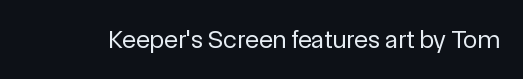
{"italic": "no", "bold": "no", "underline": "no", "letter_spacing": "normal", "letter_spacing_em": 0.0, "glyph_px": 26}
